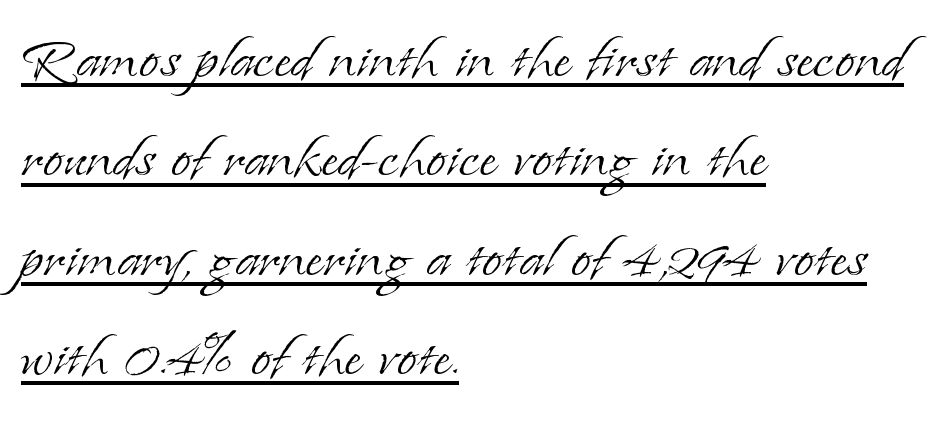
The image shows 73 px light serif type; set left-aligned, normal line spacing (1.36x), normal letter spacing, underlined; low stroke contrast and a small x-height.
